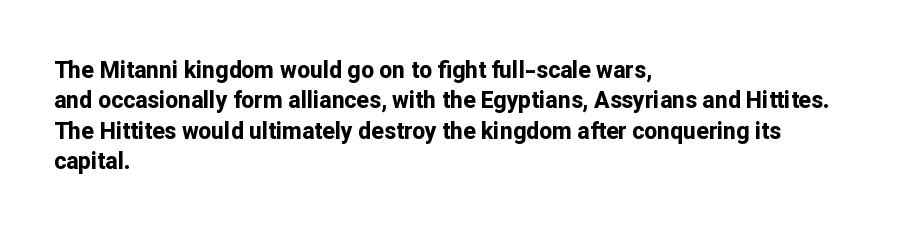
The image shows 23 px bold type, upright; set left-aligned, normal line spacing (1.32x), normal letter spacing, not underlined.
